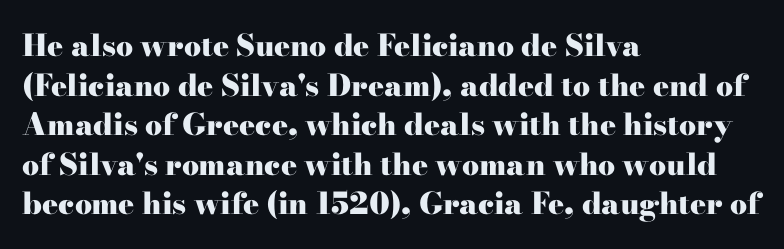
{"serif": "yes", "italic": "no", "bold": "yes", "weight": "heavy", "width": "wide", "stroke_contrast": "high", "x_height": "small", "monospaced": "no", "underline": "no", "align": "left", "line_spacing": "normal", "line_spacing_ratio": 1.32, "letter_spacing": "normal", "letter_spacing_em": 0.0, "glyph_px": 30}
